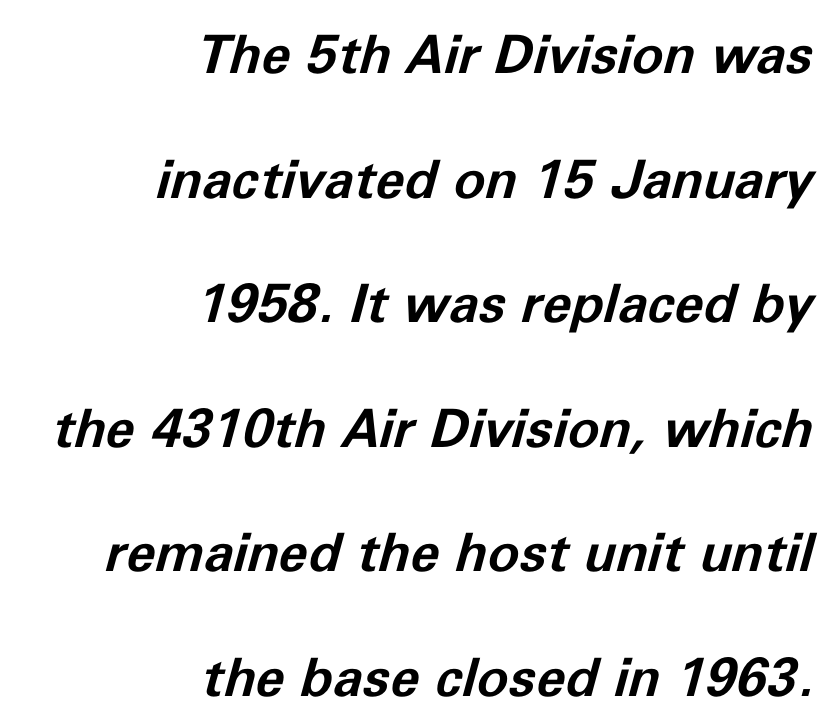
Q: Is the text bold? A: Yes.
Q: Is the text italic (slanted)? A: Yes, it leans right by about 11 degrees.
Q: Is the text underlined? A: No.
Q: How is the paragraph aligned? A: Right-aligned.
Q: Is the spacing between letters normal or unusually wide? A: Normal.
Q: Is the spacing between lines tight, normal or loose? A: Loose.
Q: Width (condensed, normal, or wide)? A: Normal.
Q: Stroke contrast? A: Low.
Q: x-height? A: Medium.
Q: Monospaced? A: No.
